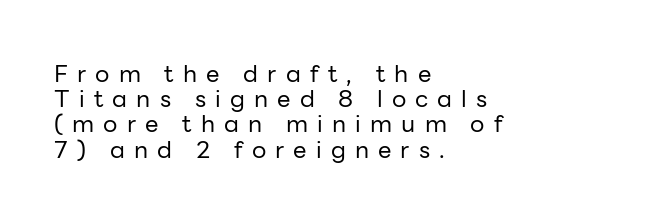
{"italic": "no", "bold": "no", "underline": "no", "align": "left", "line_spacing": "tight", "line_spacing_ratio": 1.05, "letter_spacing": "wide", "letter_spacing_em": 0.38, "glyph_px": 24}
